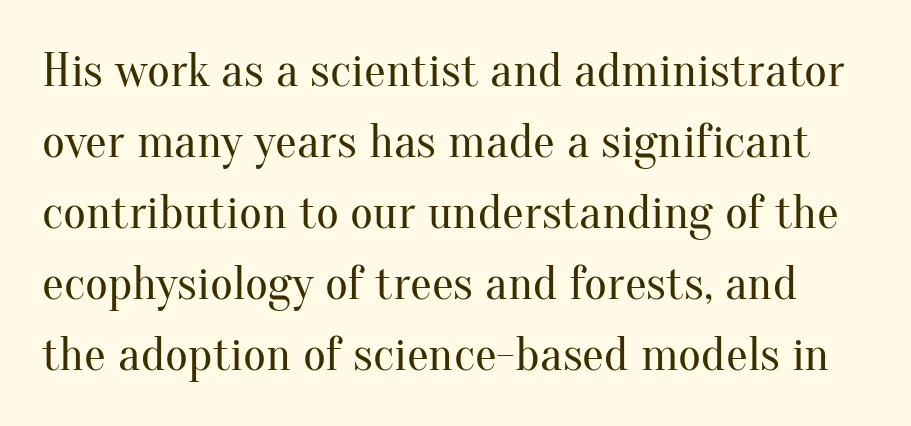
The image shows 49 px regular-weight serif type, upright; set normal line spacing (1.45x), normal letter spacing, not underlined; medium stroke contrast and a small x-height.
